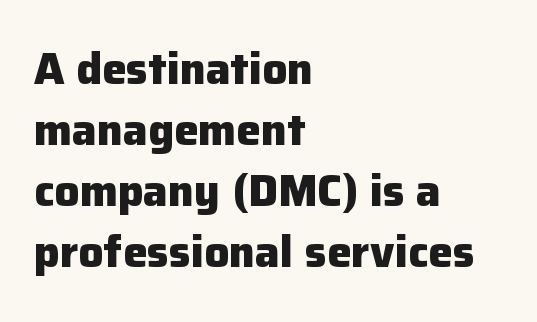
{"serif": "no", "italic": "no", "bold": "yes", "weight": "heavy", "width": "normal", "stroke_contrast": "low", "x_height": "medium", "monospaced": "no", "underline": "no", "align": "left", "line_spacing": "normal", "line_spacing_ratio": 1.39, "letter_spacing": "normal", "letter_spacing_em": 0.0, "glyph_px": 44}
